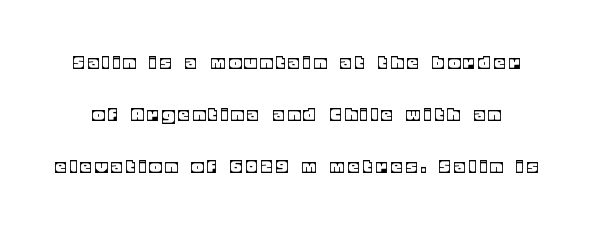
{"italic": "no", "underline": "no", "line_spacing": "loose", "line_spacing_ratio": 2.48, "letter_spacing": "wide", "letter_spacing_em": 0.22, "glyph_px": 21}
